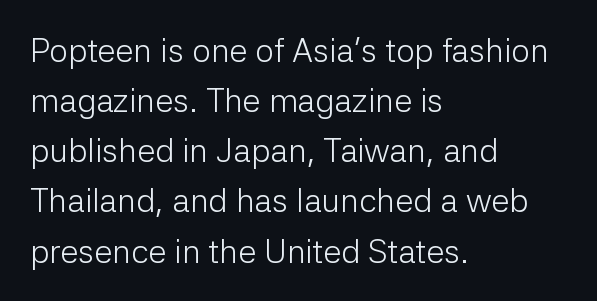
Underlining? Definitely not there. Spacing verdict: proportional, widths tailored to each character. Posture: vertical. Does the type have serifs? No, each stem ends abruptly.
